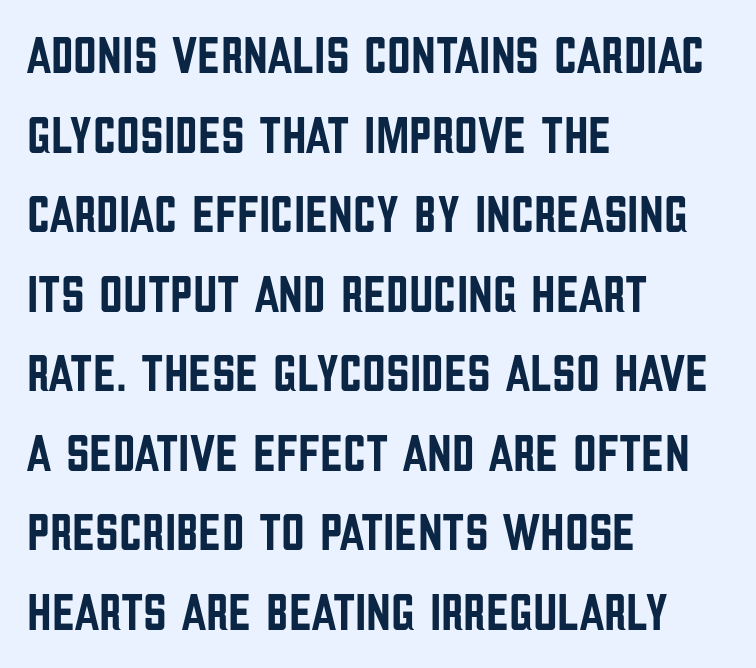
Q: Is the text italic (slanted)? A: No, it is upright.
Q: Is the typeface a serif or a sans-serif typeface? A: Sans-serif.
Q: Is the text underlined? A: No.
Q: How is the paragraph aligned? A: Left-aligned.
Q: Is the spacing between letters normal or unusually wide? A: Normal.
Q: Is the spacing between lines tight, normal or loose? A: Normal.
Q: Width (condensed, normal, or wide)? A: Condensed.
Q: Stroke contrast? A: Low.
Q: x-height? A: Large.
Q: Monospaced? A: No.
